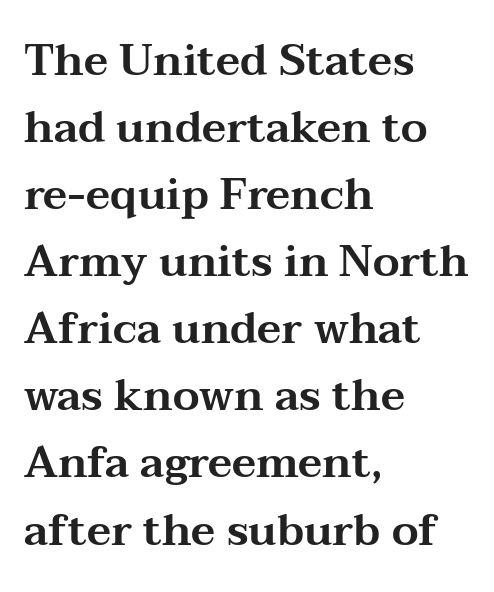
Q: Is the text italic (slanted)? A: No, it is upright.
Q: Is the typeface a serif or a sans-serif typeface? A: Serif.
Q: Is the text underlined? A: No.
Q: How is the paragraph aligned? A: Left-aligned.
Q: Is the spacing between letters normal or unusually wide? A: Normal.
Q: Is the spacing between lines tight, normal or loose? A: Normal.
Q: Width (condensed, normal, or wide)? A: Wide.
Q: Stroke contrast? A: Medium.
Q: x-height? A: Medium.
Q: Monospaced? A: No.
